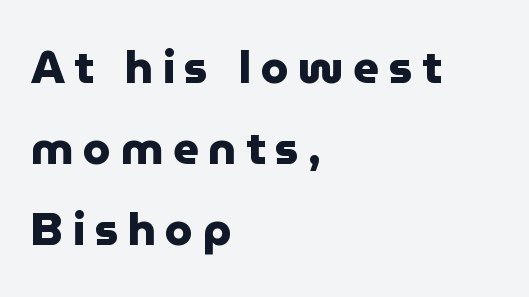
Q: Is the text bold? A: Yes.
Q: Is the text italic (slanted)? A: No, it is upright.
Q: Is the typeface a serif or a sans-serif typeface? A: Sans-serif.
Q: Is the text underlined? A: No.
Q: How is the paragraph aligned? A: Left-aligned.
Q: Is the spacing between letters normal or unusually wide? A: Unusually wide.
Q: Width (condensed, normal, or wide)? A: Normal.
Q: Stroke contrast? A: Low.
Q: x-height? A: Medium.
Q: Monospaced? A: No.
